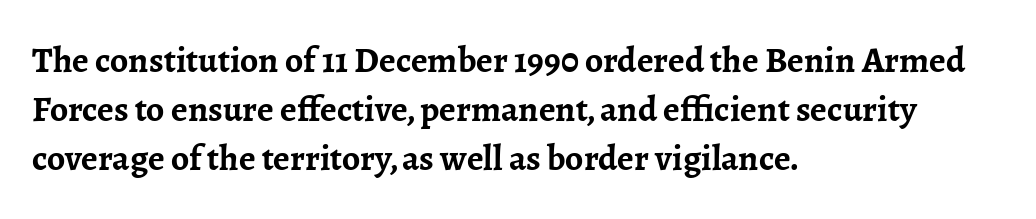
Q: Is the text bold? A: Yes.
Q: Is the text italic (slanted)? A: No, it is upright.
Q: Is the typeface a serif or a sans-serif typeface? A: Serif.
Q: Is the text underlined? A: No.
Q: How is the paragraph aligned? A: Left-aligned.
Q: Is the spacing between letters normal or unusually wide? A: Normal.
Q: Is the spacing between lines tight, normal or loose? A: Normal.
Q: Width (condensed, normal, or wide)? A: Normal.
Q: Stroke contrast? A: Low.
Q: x-height? A: Medium.
Q: Monospaced? A: No.
